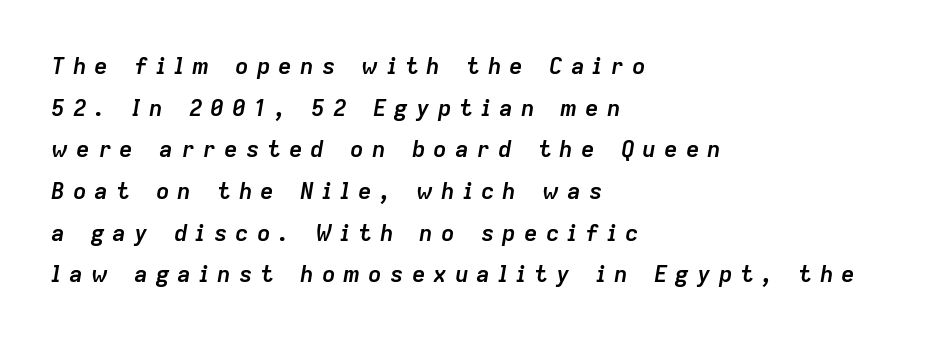
{"italic": "yes", "lean": "right", "slant_degrees": 9, "bold": "yes", "underline": "no", "align": "left", "line_spacing_ratio": 1.81, "letter_spacing": "wide", "letter_spacing_em": 0.34, "glyph_px": 23}
